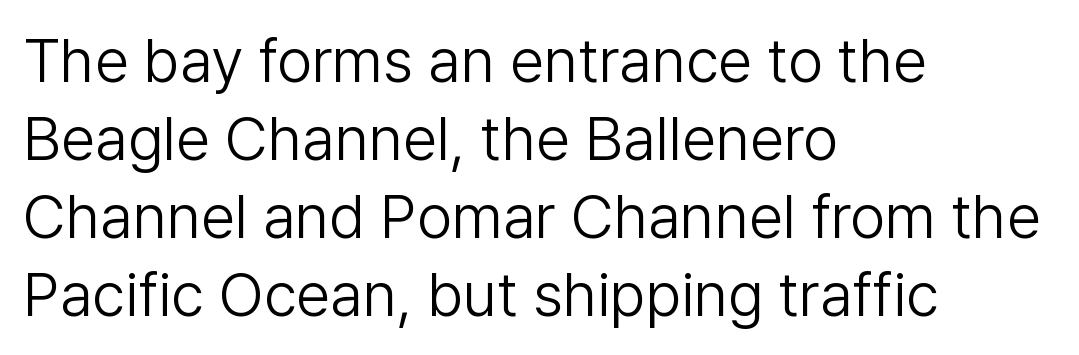
Short note: letters normally spaced. The lines sit at an ordinary, default distance from one another. Is this a fixed-width face? No — the glyphs have proportional, varying widths. Heaviness? Minimal to ordinary, like unemphasized prose. The space directly below the letters is spotless.
